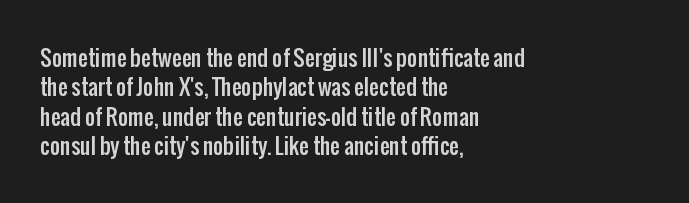
Q: Is the text italic (slanted)? A: No, it is upright.
Q: Is the text underlined? A: No.
Q: How is the paragraph aligned? A: Left-aligned.
Q: Is the spacing between letters normal or unusually wide? A: Normal.
Q: Is the spacing between lines tight, normal or loose? A: Normal.
